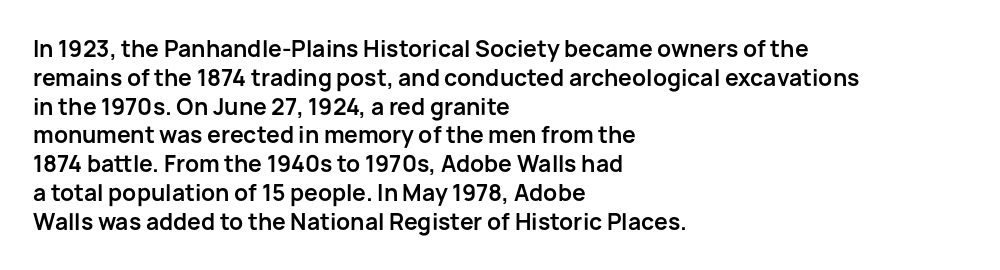
The rows are spaced the way most documents space them. Its strokes are broad and dark, the hallmark of bold type. Posture: upright roman. A bare baseline throughout the passage.
